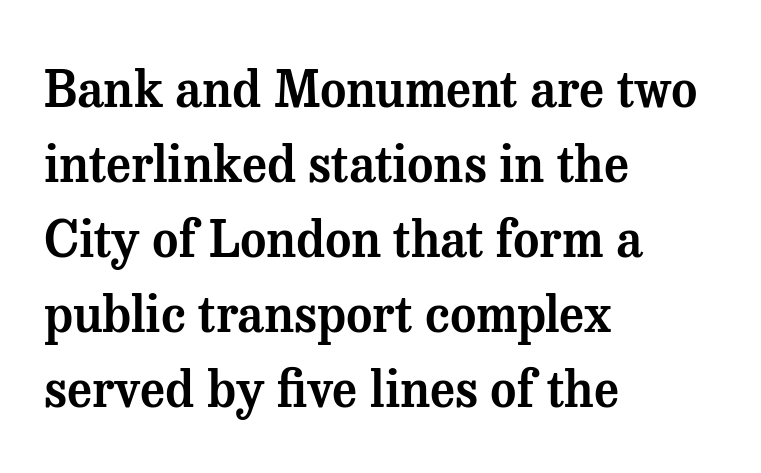
The line-height multiplier appears to be the usual default. No extra tracking has been applied to these lines. Type without underlining. The rendering uses natural spacing where letterforms have individual widths.
